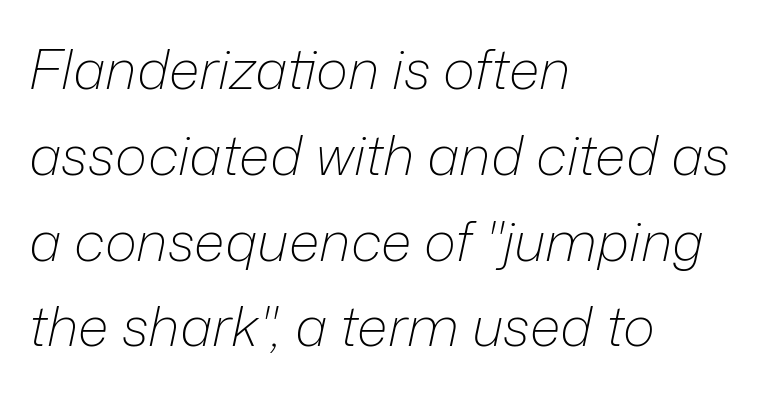
Regarding leading, the lines here are spaced in the standard way. Stems here are at most as thick as an everyday book face. Bare-footed words on every line. Slant detected: the letters are inclined. Where is the straight margin? On the left.
